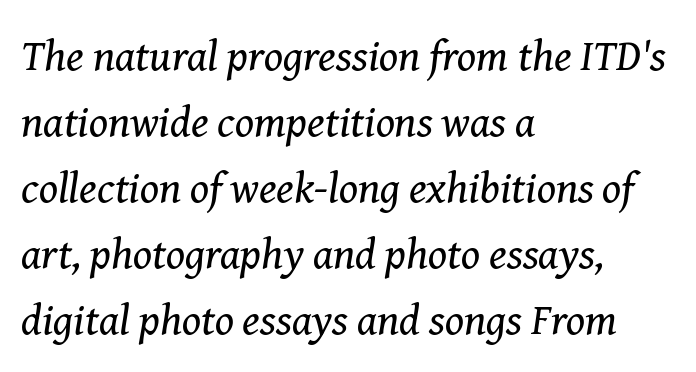
The image shows 44 px regular-weight serif type, italic (leaning right); set left-aligned, normal line spacing (1.5x), normal letter spacing, not underlined; medium stroke contrast and a medium x-height.
